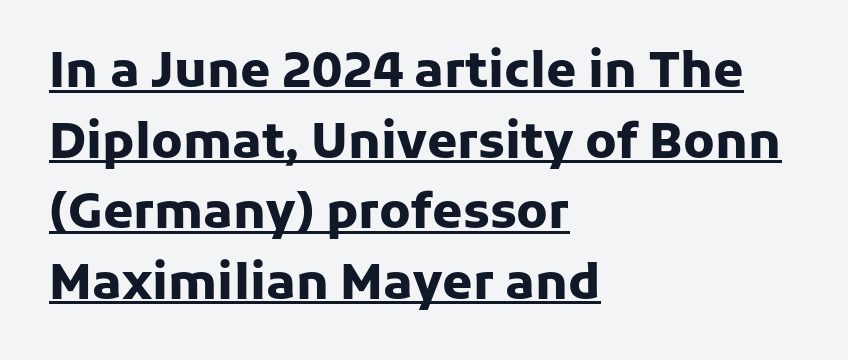
Q: Is the text bold? A: Yes.
Q: Is the text italic (slanted)? A: No, it is upright.
Q: Is the typeface a serif or a sans-serif typeface? A: Sans-serif.
Q: Is the text underlined? A: Yes.
Q: How is the paragraph aligned? A: Left-aligned.
Q: Is the spacing between letters normal or unusually wide? A: Normal.
Q: Is the spacing between lines tight, normal or loose? A: Normal.
Q: Width (condensed, normal, or wide)? A: Normal.
Q: Stroke contrast? A: Low.
Q: x-height? A: Medium.
Q: Monospaced? A: No.
